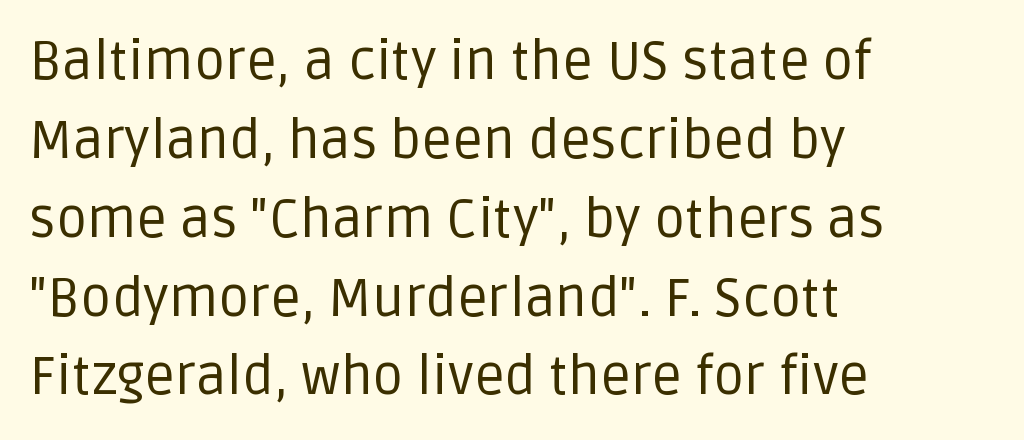
Any mark beneath the type? The region is blank. Note the varied advance widths — an 'i' is clearly narrower than an 'm'. The rows are spaced the way most documents space them. These lines were composed using upright roman letters. Nothing heavy about these letters — not bold at all.
